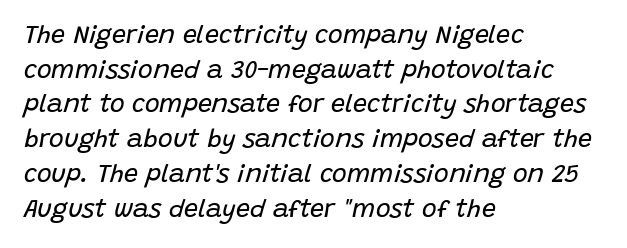
Q: Is the text bold? A: No.
Q: Is the text italic (slanted)? A: Yes, it leans right by about 15 degrees.
Q: Is the text underlined? A: No.
Q: How is the paragraph aligned? A: Left-aligned.
Q: Is the spacing between letters normal or unusually wide? A: Normal.
Q: Is the spacing between lines tight, normal or loose? A: Normal.
